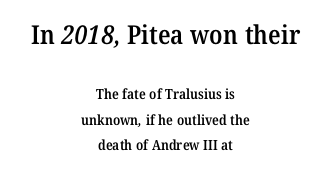
{"bold": "semi", "underline": "no", "align": "center", "line_spacing_ratio": 1.82, "letter_spacing": "normal", "letter_spacing_em": 0.0, "larger_block": "first", "size_ratio": 1.86, "glyph_px": 26}
